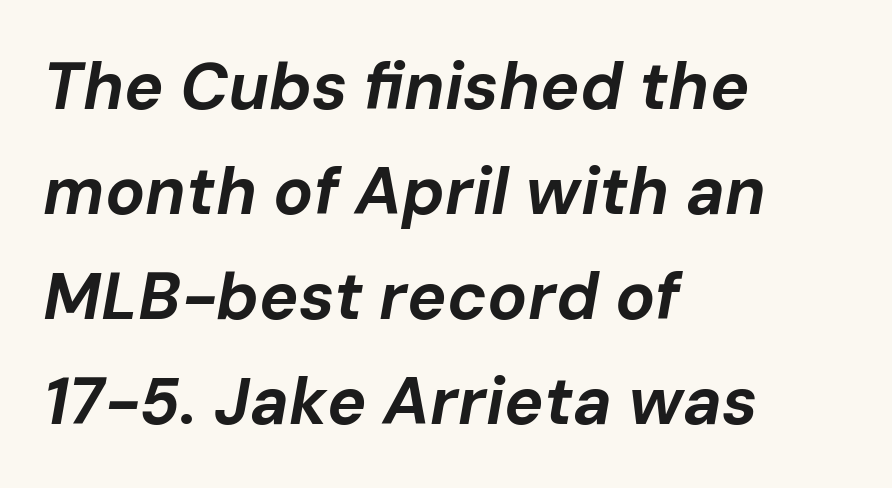
Q: Is the text bold? A: Yes.
Q: Is the text italic (slanted)? A: Yes, it leans right by about 10 degrees.
Q: Is the text underlined? A: No.
Q: How is the paragraph aligned? A: Left-aligned.
Q: Is the spacing between letters normal or unusually wide? A: Normal.
Q: Is the spacing between lines tight, normal or loose? A: Normal.
Q: Width (condensed, normal, or wide)? A: Normal.
Q: Stroke contrast? A: Low.
Q: x-height? A: Medium.
Q: Monospaced? A: No.
